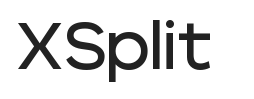
The image shows 66 px sans-serif type, upright; set normal letter spacing, not underlined; low stroke contrast and a large x-height.
